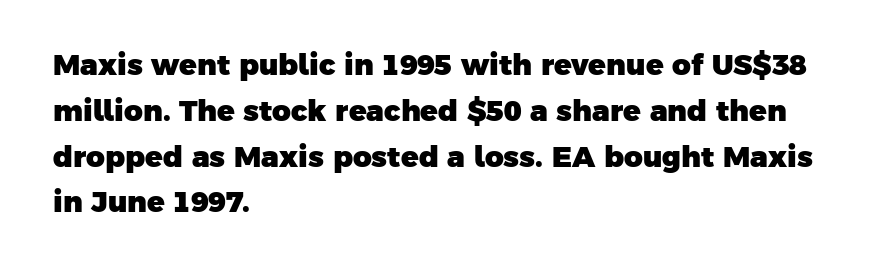
These lines stack with their left ends in a neat column. The letters advance in unequal steps, a hallmark of proportional type. Look at the stroke-to-counter ratio: heavy, a bold. Nope, no serifs anywhere on these letters. This sample keeps an unexceptional amount of space between lines.
